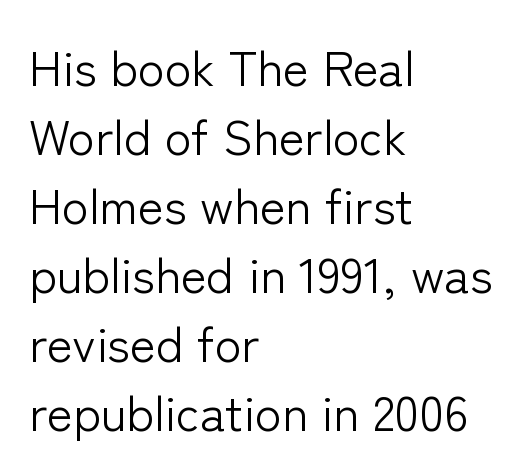
Q: Is the text bold? A: No.
Q: Is the text italic (slanted)? A: No, it is upright.
Q: Is the typeface a serif or a sans-serif typeface? A: Sans-serif.
Q: Is the text underlined? A: No.
Q: How is the paragraph aligned? A: Left-aligned.
Q: Is the spacing between letters normal or unusually wide? A: Normal.
Q: Is the spacing between lines tight, normal or loose? A: Normal.
Q: Width (condensed, normal, or wide)? A: Normal.
Q: Stroke contrast? A: Low.
Q: x-height? A: Medium.
Q: Monospaced? A: No.
